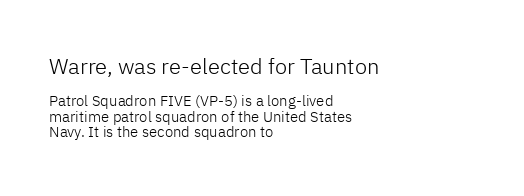
The image shows 22 px text type, upright; set left-aligned, tight line spacing (1.03x), normal letter spacing, not underlined; the first (top) block is 1.47x larger.
